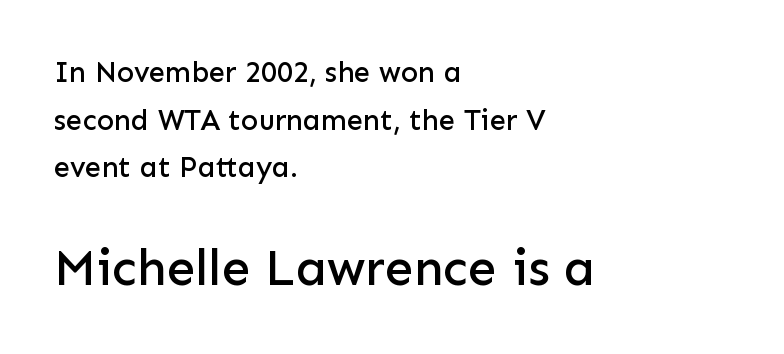
Q: Is the text italic (slanted)? A: No, it is upright.
Q: Is the typeface a serif or a sans-serif typeface? A: Sans-serif.
Q: Is the text underlined? A: No.
Q: How is the paragraph aligned? A: Left-aligned.
Q: Is the spacing between letters normal or unusually wide? A: Normal.
Q: Is the spacing between lines tight, normal or loose? A: Normal.
Q: Which block of text is set in a larger size, the first (top) or the second (bottom)? A: The second (bottom) one.
Q: Width (condensed, normal, or wide)? A: Normal.
Q: Stroke contrast? A: Low.
Q: x-height? A: Medium.
Q: Monospaced? A: No.
